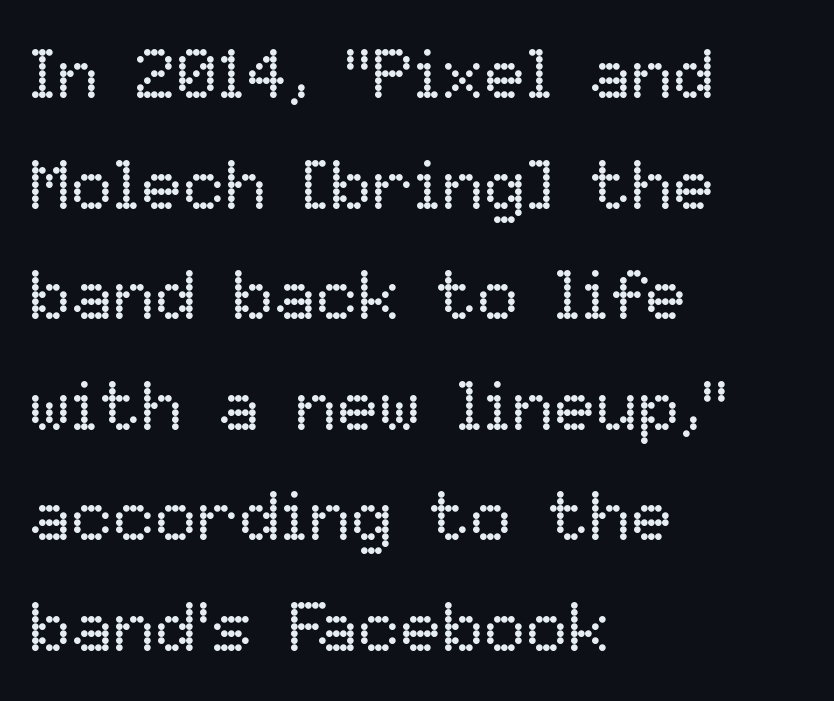
{"italic": "no", "bold": "no", "weight": "regular", "width": "normal", "stroke_contrast": "low", "x_height": "medium", "monospaced": "no", "underline": "no", "align": "left", "line_spacing": "normal", "line_spacing_ratio": 1.58, "letter_spacing": "normal", "letter_spacing_em": 0.0, "glyph_px": 70}
